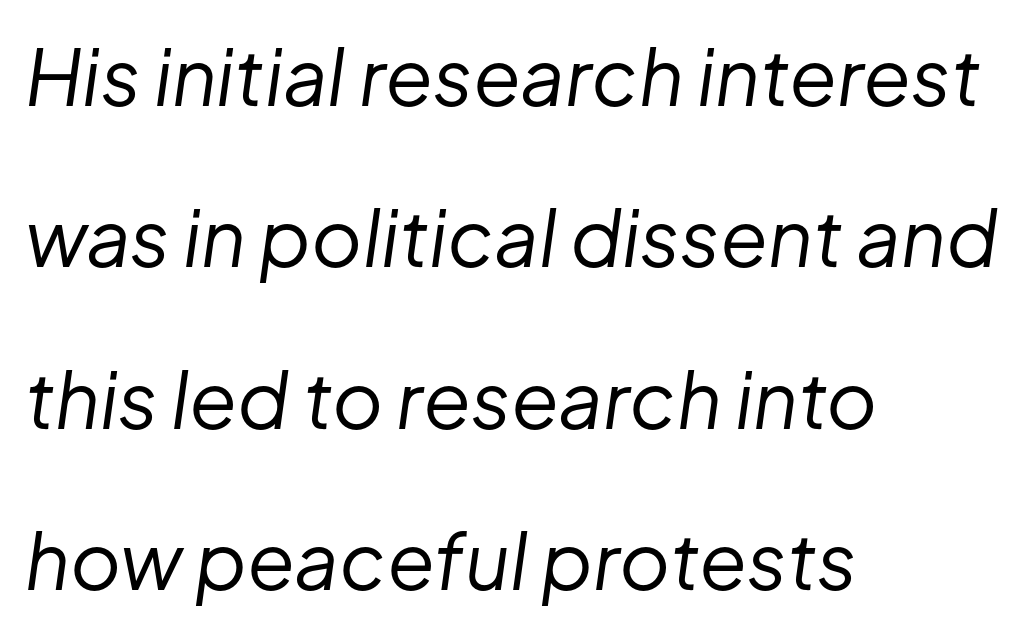
The image shows 78 px regular-weight type, italic (leaning right); set left-aligned, loose line spacing (2.07x), normal letter spacing, not underlined; low stroke contrast and a medium x-height.
